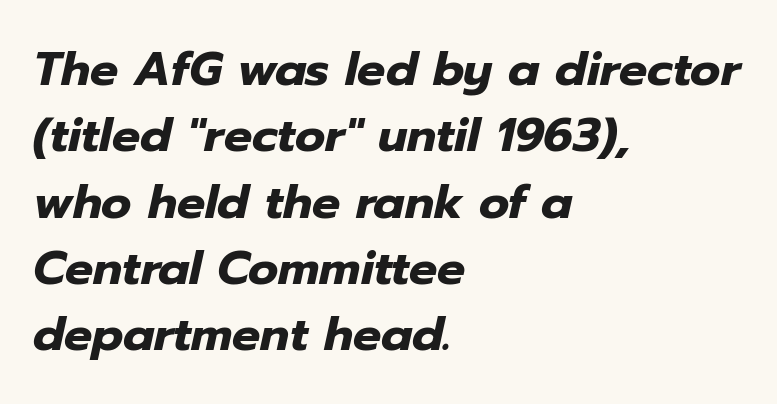
Q: Is the text bold? A: Yes.
Q: Is the text italic (slanted)? A: Yes, it leans right by about 12 degrees.
Q: Is the text underlined? A: No.
Q: How is the paragraph aligned? A: Left-aligned.
Q: Is the spacing between letters normal or unusually wide? A: Normal.
Q: Is the spacing between lines tight, normal or loose? A: Normal.
Q: Width (condensed, normal, or wide)? A: Normal.
Q: Stroke contrast? A: Low.
Q: x-height? A: Medium.
Q: Monospaced? A: No.
